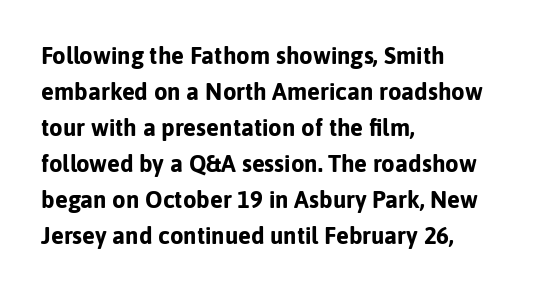
The image shows 24 px bold type, upright; set left-aligned, normal line spacing (1.5x), normal letter spacing, not underlined.
